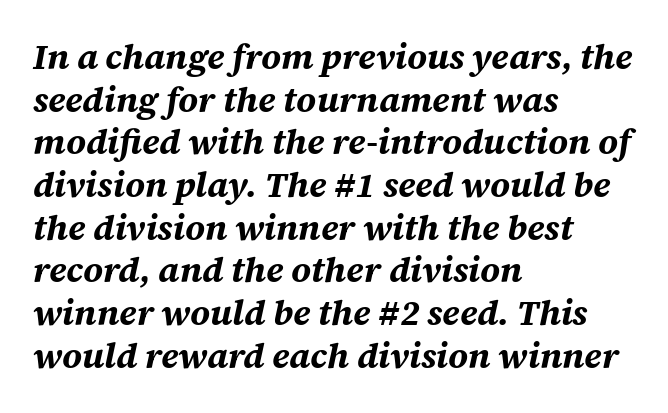
Q: Is the text bold? A: Yes.
Q: Is the text italic (slanted)? A: Yes, it leans right by about 12 degrees.
Q: Is the text underlined? A: No.
Q: How is the paragraph aligned? A: Left-aligned.
Q: Is the spacing between letters normal or unusually wide? A: Normal.
Q: Width (condensed, normal, or wide)? A: Normal.
Q: Stroke contrast? A: Medium.
Q: x-height? A: Large.
Q: Monospaced? A: No.
